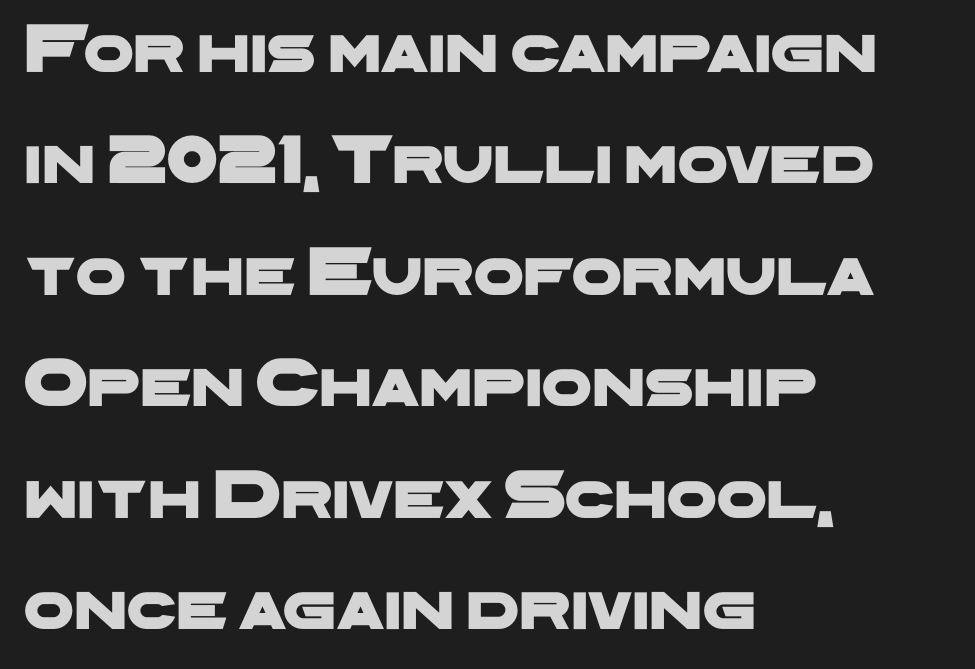
The image shows 71 px wide sans-serif type; set left-aligned, normal line spacing (1.57x), normal letter spacing, not underlined; low stroke contrast and a medium x-height.
